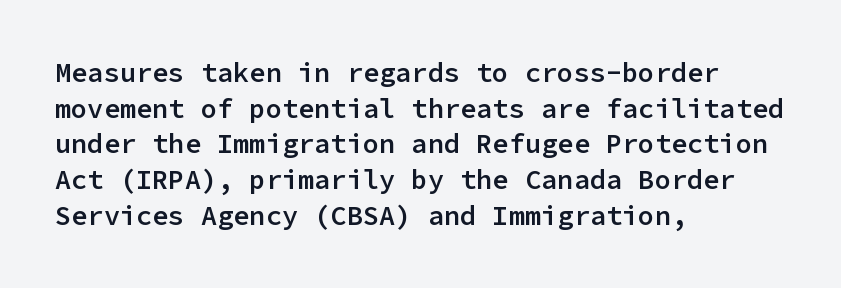
The image shows 27 px text type, upright; set left-aligned, normal line spacing (1.32x), normal letter spacing, not underlined.
